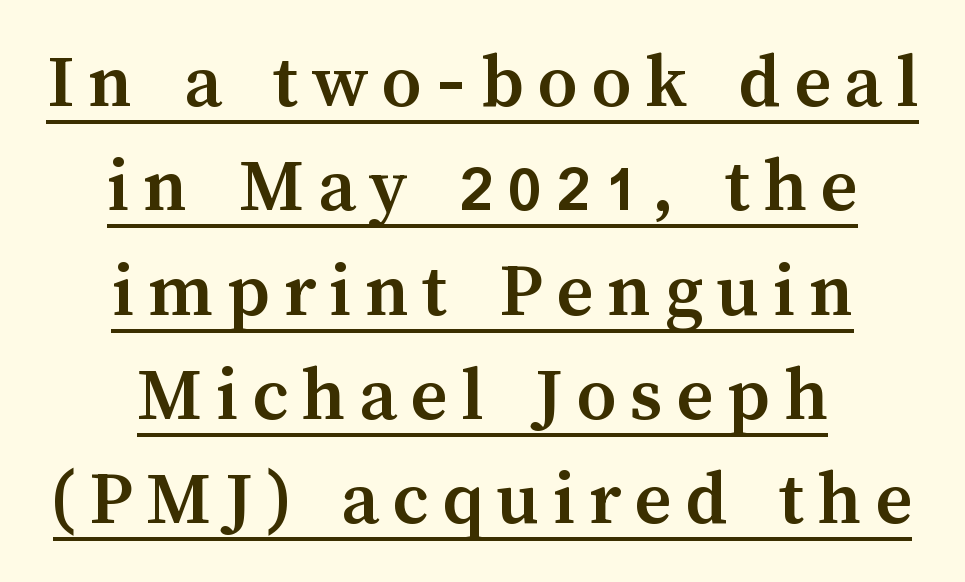
Q: Is the text bold? A: Yes.
Q: Is the text italic (slanted)? A: No, it is upright.
Q: Is the text underlined? A: Yes.
Q: How is the paragraph aligned? A: Centered.
Q: Is the spacing between lines tight, normal or loose? A: Normal.
Q: Width (condensed, normal, or wide)? A: Normal.
Q: Stroke contrast? A: Medium.
Q: x-height? A: Medium.
Q: Monospaced? A: No.
